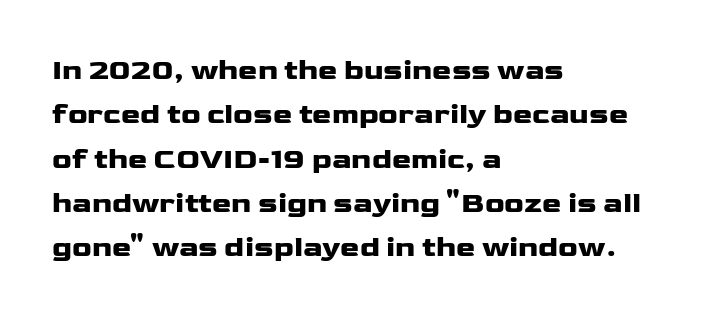
Notice how thick the strokes are: this is what a full bold looks like. Left-aligned paragraph, ragged on the right. Regarding serifs, this sample does without them. A typesetter would call this proportional, since set widths differ per character. Spacing between characters is what you'd get straight out of the box. The space beneath each line is pristine and unruled.
